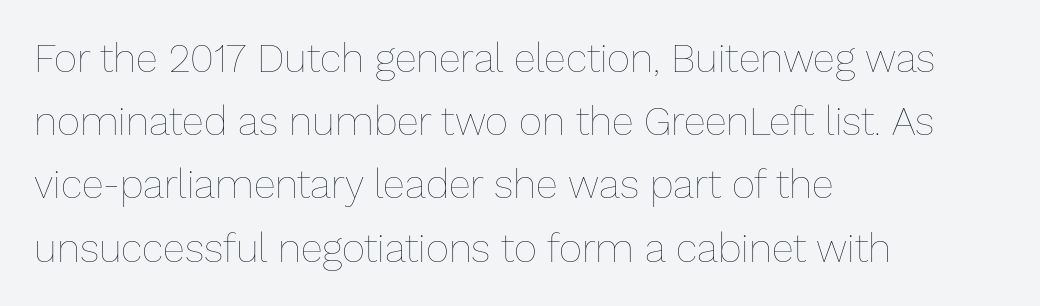
Q: Is the text bold? A: No.
Q: Is the text italic (slanted)? A: No, it is upright.
Q: Is the text underlined? A: No.
Q: How is the paragraph aligned? A: Left-aligned.
Q: Is the spacing between letters normal or unusually wide? A: Normal.
Q: Is the spacing between lines tight, normal or loose? A: Normal.
Q: Width (condensed, normal, or wide)? A: Normal.
Q: Stroke contrast? A: Low.
Q: x-height? A: Medium.
Q: Monospaced? A: No.
